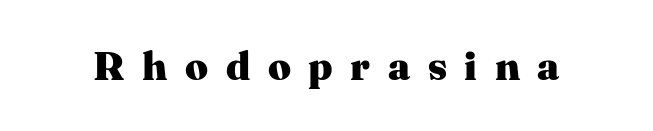
Q: Is the text bold? A: Yes.
Q: Is the text italic (slanted)? A: No, it is upright.
Q: Is the typeface a serif or a sans-serif typeface? A: Serif.
Q: Is the text underlined? A: No.
Q: Is the spacing between letters normal or unusually wide? A: Unusually wide.
Q: Width (condensed, normal, or wide)? A: Normal.
Q: Stroke contrast? A: Medium.
Q: x-height? A: Medium.
Q: Monospaced? A: No.
